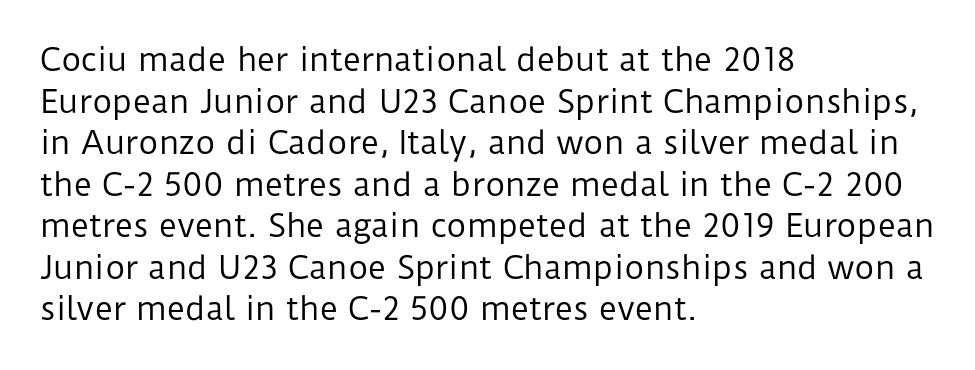
Q: Is the text bold? A: No.
Q: Is the text italic (slanted)? A: No, it is upright.
Q: Is the typeface a serif or a sans-serif typeface? A: Sans-serif.
Q: Is the text underlined? A: No.
Q: How is the paragraph aligned? A: Left-aligned.
Q: Is the spacing between letters normal or unusually wide? A: Normal.
Q: Is the spacing between lines tight, normal or loose? A: Normal.
Q: Width (condensed, normal, or wide)? A: Normal.
Q: Stroke contrast? A: Low.
Q: x-height? A: Medium.
Q: Monospaced? A: No.
